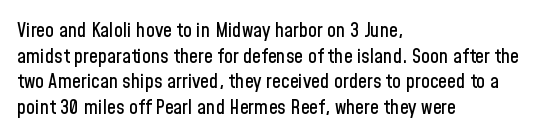
Q: Is the text italic (slanted)? A: No, it is upright.
Q: Is the text underlined? A: No.
Q: How is the paragraph aligned? A: Left-aligned.
Q: Is the spacing between letters normal or unusually wide? A: Normal.
Q: Is the spacing between lines tight, normal or loose? A: Normal.
